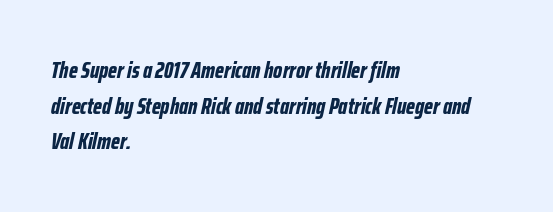
The image shows 23 px bold type, italic (leaning right); set left-aligned, normal line spacing (1.55x), normal letter spacing, not underlined.
